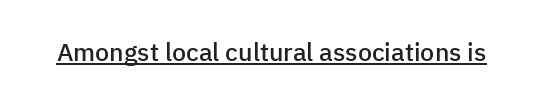
Q: Is the text bold? A: Semi-bold.
Q: Is the text italic (slanted)? A: No, it is upright.
Q: Is the text underlined? A: Yes.
Q: Is the spacing between letters normal or unusually wide? A: Normal.
